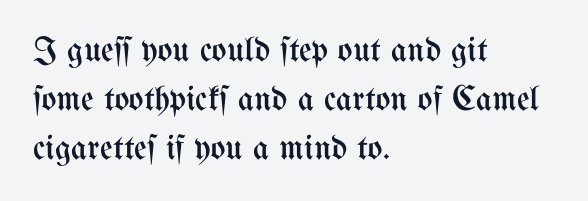
Q: Is the text bold? A: No.
Q: Is the text italic (slanted)? A: No, it is upright.
Q: Is the text underlined? A: No.
Q: How is the paragraph aligned? A: Left-aligned.
Q: Is the spacing between letters normal or unusually wide? A: Normal.
Q: Is the spacing between lines tight, normal or loose? A: Normal.
Q: Width (condensed, normal, or wide)? A: Condensed.
Q: Stroke contrast? A: Medium.
Q: x-height? A: Medium.
Q: Monospaced? A: No.
